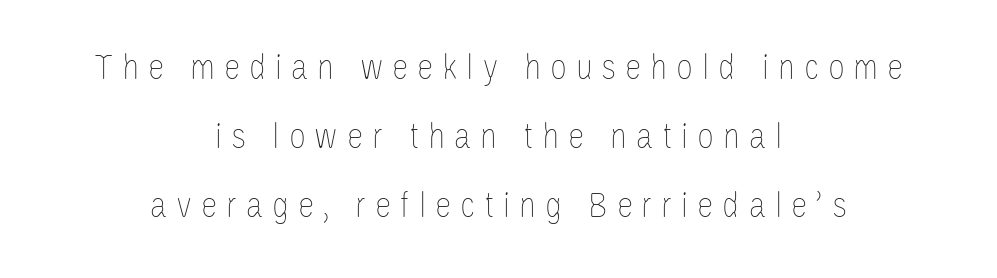
Q: Is the text bold? A: No.
Q: Is the text italic (slanted)? A: No, it is upright.
Q: Is the text underlined? A: No.
Q: How is the paragraph aligned? A: Centered.
Q: Is the spacing between letters normal or unusually wide? A: Unusually wide.
Q: Width (condensed, normal, or wide)? A: Condensed.
Q: Stroke contrast? A: Low.
Q: x-height? A: Large.
Q: Monospaced? A: No.
